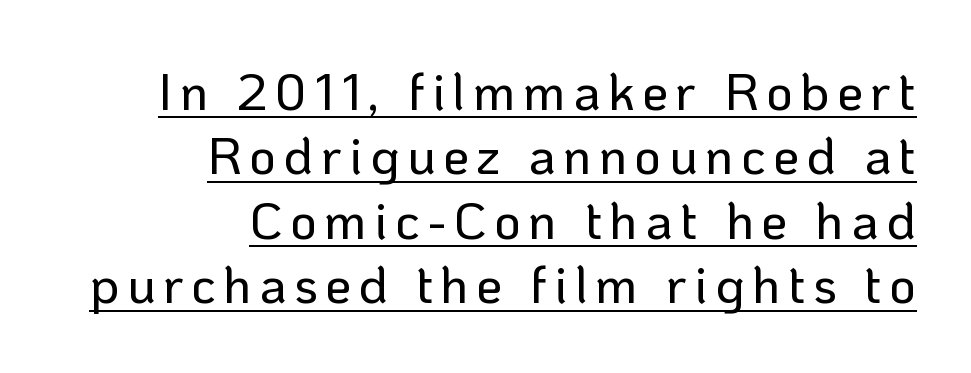
The image shows 52 px sans-serif type, upright; set right-aligned, line spacing 1.24x, underlined; low stroke contrast and a medium x-height.
